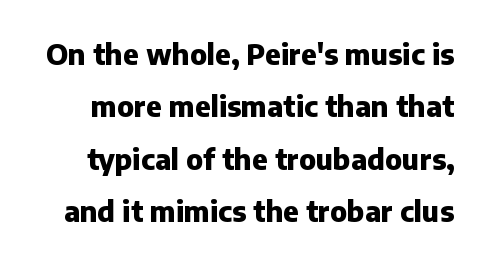
The glyphs are unaccompanied by any horizontal stroke below them. The typeface chosen for these lines omits serifs. Is this a fixed-width face? No — the glyphs have proportional, varying widths. Tracking here is standard; glyphs follow each other at the usual distance. A roman cut, with each character standing at attention.
